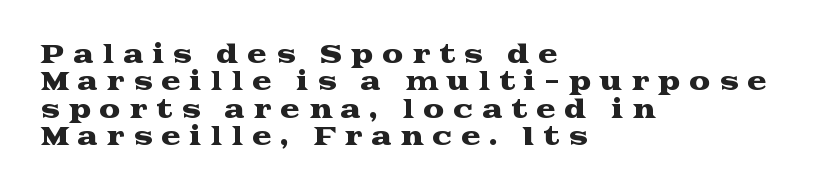
The image shows 24 px text type, upright; set left-aligned, tight line spacing (1.14x), unusually wide letter spacing (+0.35 em), not underlined.
